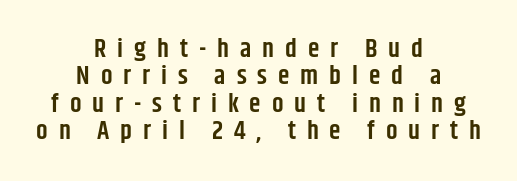
Q: Is the text bold? A: Semi-bold.
Q: Is the text italic (slanted)? A: No, it is upright.
Q: Is the text underlined? A: No.
Q: How is the paragraph aligned? A: Centered.
Q: Is the spacing between letters normal or unusually wide? A: Unusually wide.
Q: Is the spacing between lines tight, normal or loose? A: Tight.
